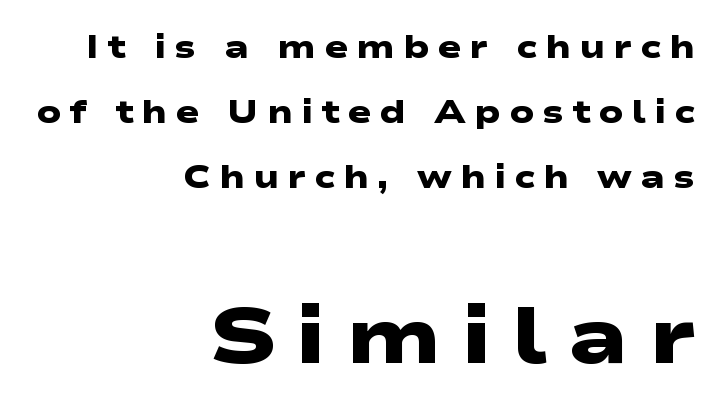
The image shows 79 px heavy, wide sans-serif type; set right-aligned, loose line spacing (2.03x), unusually wide letter spacing (+0.25 em), not underlined; the second (bottom) block is 2.47x larger; low stroke contrast and a medium x-height.
